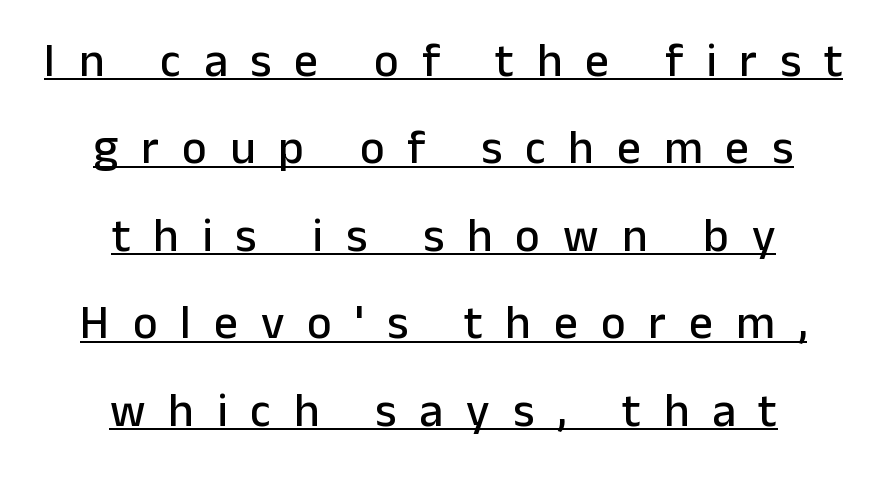
Q: Is the text italic (slanted)? A: No, it is upright.
Q: Is the typeface a serif or a sans-serif typeface? A: Sans-serif.
Q: Is the text underlined? A: Yes.
Q: How is the paragraph aligned? A: Centered.
Q: Is the spacing between letters normal or unusually wide? A: Unusually wide.
Q: Width (condensed, normal, or wide)? A: Normal.
Q: Stroke contrast? A: Low.
Q: x-height? A: Medium.
Q: Monospaced? A: No.
